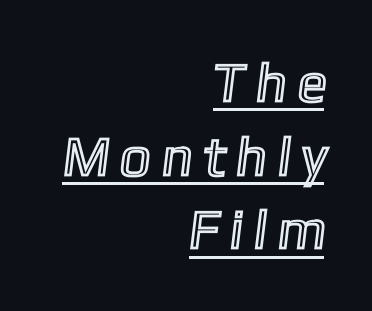
The image shows 55 px condensed type; set right-aligned, normal line spacing (1.34x), unusually wide letter spacing (+0.26 em), underlined; a medium x-height.
